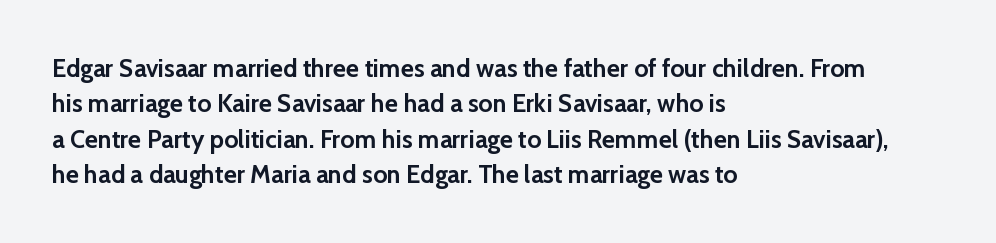
Q: Is the text bold? A: Yes.
Q: Is the text italic (slanted)? A: No, it is upright.
Q: Is the text underlined? A: No.
Q: How is the paragraph aligned? A: Left-aligned.
Q: Is the spacing between letters normal or unusually wide? A: Normal.
Q: Is the spacing between lines tight, normal or loose? A: Normal.
